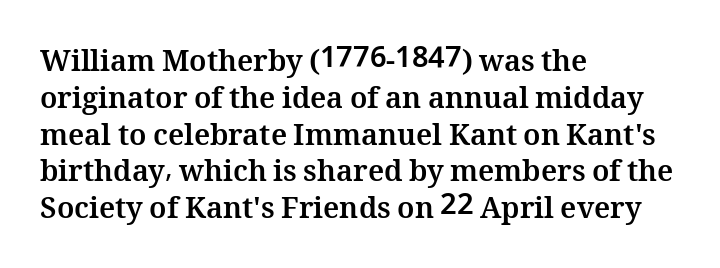
Q: Is the text bold? A: Yes.
Q: Is the text italic (slanted)? A: No, it is upright.
Q: Is the text underlined? A: No.
Q: How is the paragraph aligned? A: Left-aligned.
Q: Is the spacing between letters normal or unusually wide? A: Normal.
Q: Is the spacing between lines tight, normal or loose? A: Normal.
Q: Width (condensed, normal, or wide)? A: Normal.
Q: Stroke contrast? A: Medium.
Q: x-height? A: Medium.
Q: Monospaced? A: No.
